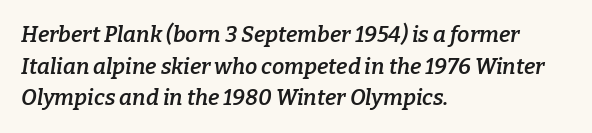
{"italic": "yes", "lean": "right", "slant_degrees": 9, "bold": "semi", "underline": "no", "align": "left", "line_spacing": "normal", "line_spacing_ratio": 1.44, "letter_spacing": "normal", "letter_spacing_em": 0.0, "glyph_px": 22}
